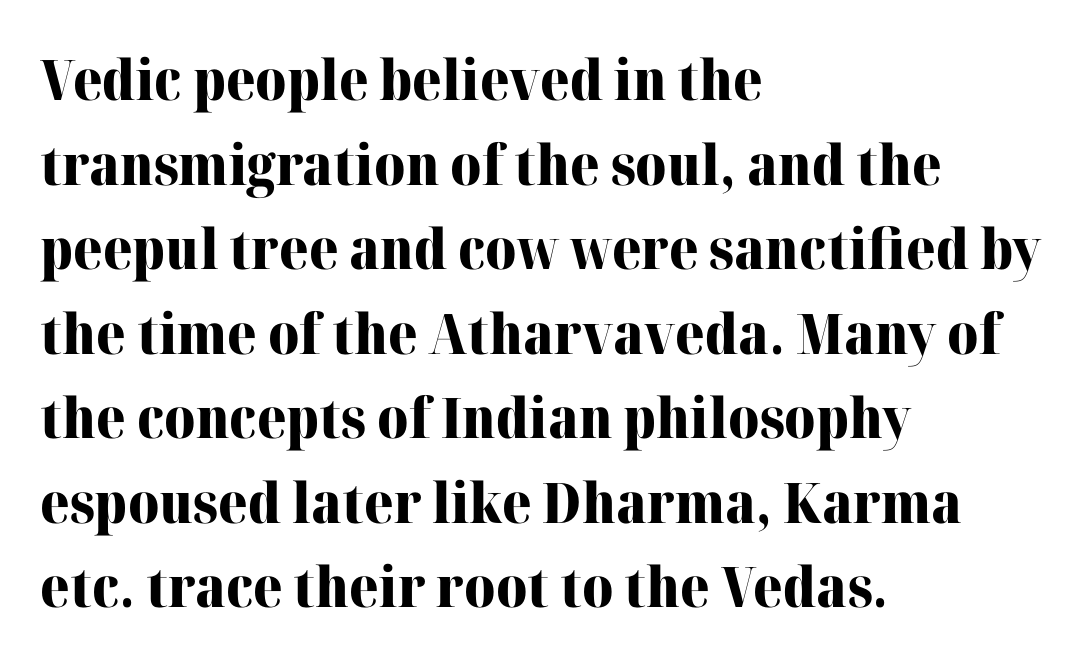
The image shows 56 px heavy serif type, upright; set left-aligned, normal line spacing (1.51x), normal letter spacing, not underlined; high stroke contrast and a medium x-height.
